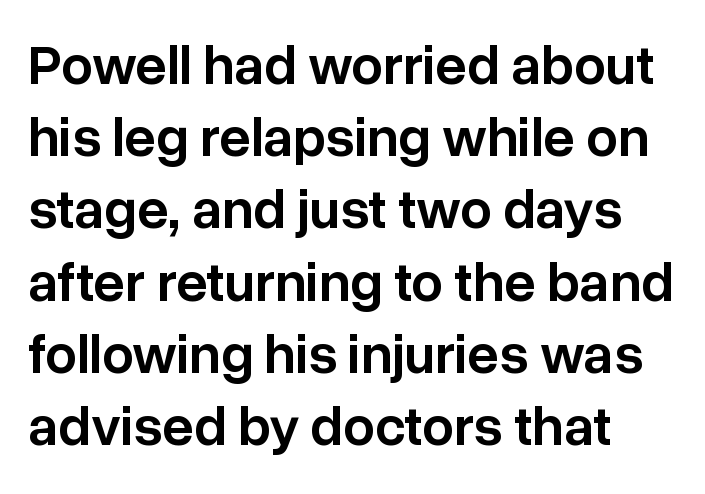
Q: Is the text bold? A: Semi-bold.
Q: Is the text italic (slanted)? A: No, it is upright.
Q: Is the typeface a serif or a sans-serif typeface? A: Sans-serif.
Q: Is the text underlined? A: No.
Q: How is the paragraph aligned? A: Left-aligned.
Q: Is the spacing between letters normal or unusually wide? A: Normal.
Q: Is the spacing between lines tight, normal or loose? A: Normal.
Q: Width (condensed, normal, or wide)? A: Normal.
Q: Stroke contrast? A: Low.
Q: x-height? A: Medium.
Q: Monospaced? A: No.
